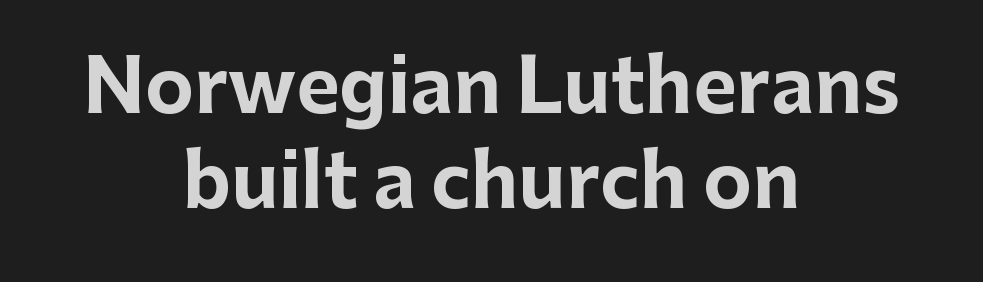
Q: Is the text bold? A: Yes.
Q: Is the text italic (slanted)? A: No, it is upright.
Q: Is the typeface a serif or a sans-serif typeface? A: Sans-serif.
Q: Is the text underlined? A: No.
Q: How is the paragraph aligned? A: Centered.
Q: Is the spacing between letters normal or unusually wide? A: Normal.
Q: Is the spacing between lines tight, normal or loose? A: Normal.
Q: Width (condensed, normal, or wide)? A: Normal.
Q: Stroke contrast? A: Low.
Q: x-height? A: Medium.
Q: Monospaced? A: No.
